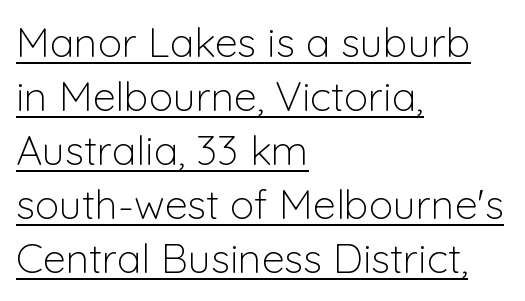
You could not count columns in this text — the font is proportionally spaced. Characters follow at the spacing the type designer built in. The paragraph has a hard left edge and a soft right edge. The font sits on the lighter half of the weight spectrum, regular included. The space between consecutive lines is moderate. If you drew a line through each stem, it would be perfectly vertical.
